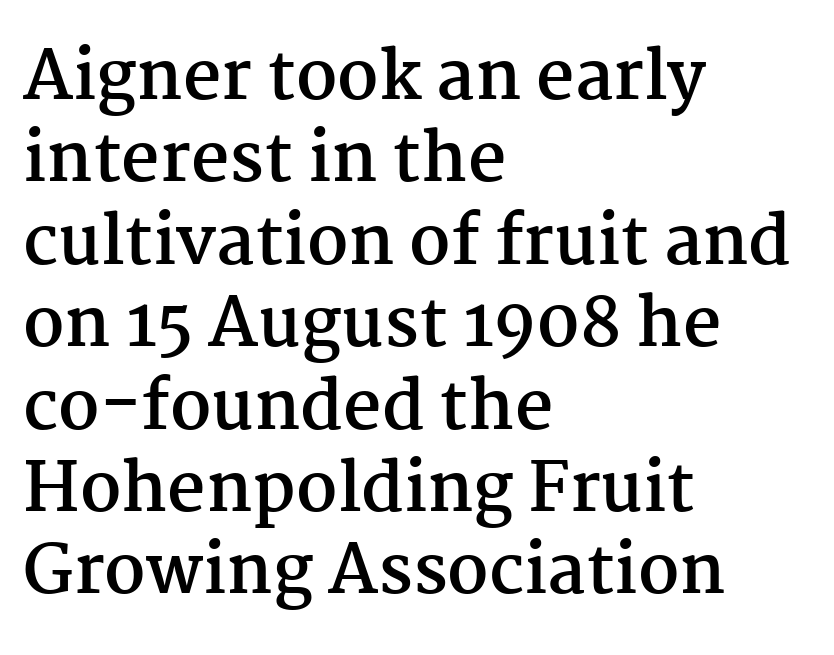
The image shows 67 px semibold serif type, upright; set left-aligned, line spacing 1.23x, normal letter spacing, not underlined; medium stroke contrast and a medium x-height.
